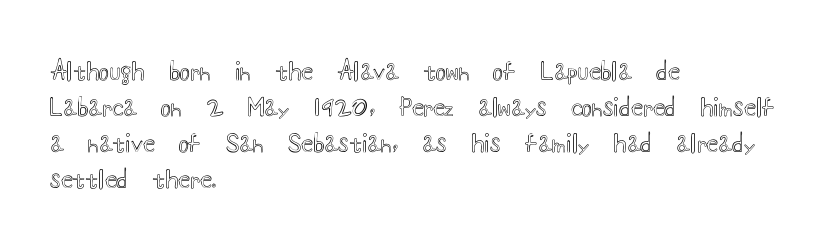
You can tell it's not italic because the verticals are truly vertical. Whoever set this chose a conventional vertical rhythm. The line texture is even and compact thanks to regular tracking. Each row of text sits above clean, open space.
